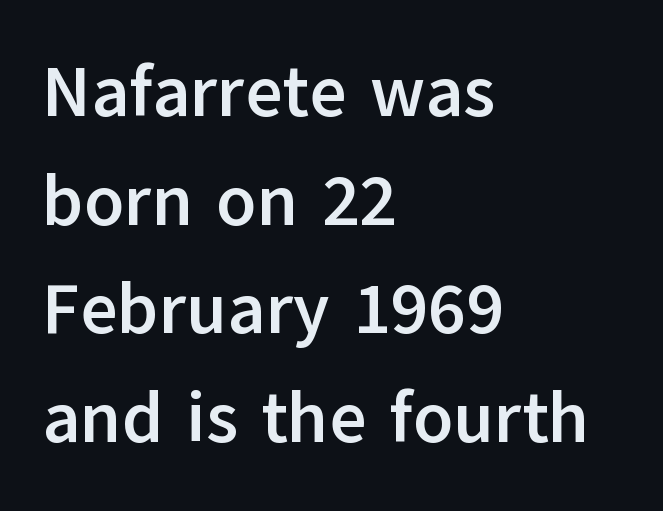
Letterform terminals end flat and unadorned throughout the passage. This sample has the flowing, uneven cadence of proportional lettering. Reading down the column, the eye jumps a familiar distance to each next line. When letters stand straight like this, we call the style roman or upright.
